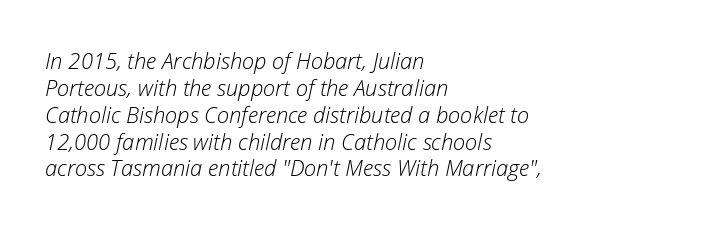
The image shows 22 px text type, italic (leaning right); set left-aligned, line spacing 1.22x, normal letter spacing, not underlined.
